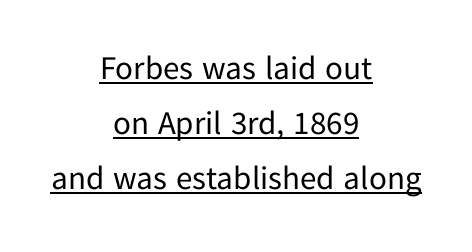
Interline gaps are of average width in this sample. The rendering shows plain stroke endings on the letterforms — a sans-serif design. The lettering is marked with a stroke running underneath it. Centered paragraph, ragged on both sides. If you drew a line through each stem, it would be perfectly vertical.
